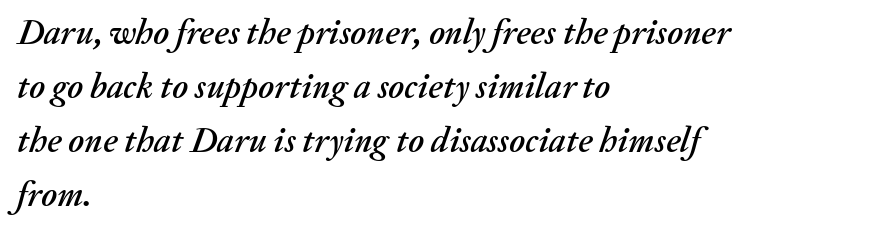
Q: Is the text italic (slanted)? A: Yes, it leans right by about 20 degrees.
Q: Is the text underlined? A: No.
Q: How is the paragraph aligned? A: Left-aligned.
Q: Is the spacing between letters normal or unusually wide? A: Normal.
Q: Is the spacing between lines tight, normal or loose? A: Normal.
Q: Width (condensed, normal, or wide)? A: Normal.
Q: Stroke contrast? A: Medium.
Q: x-height? A: Medium.
Q: Monospaced? A: No.
